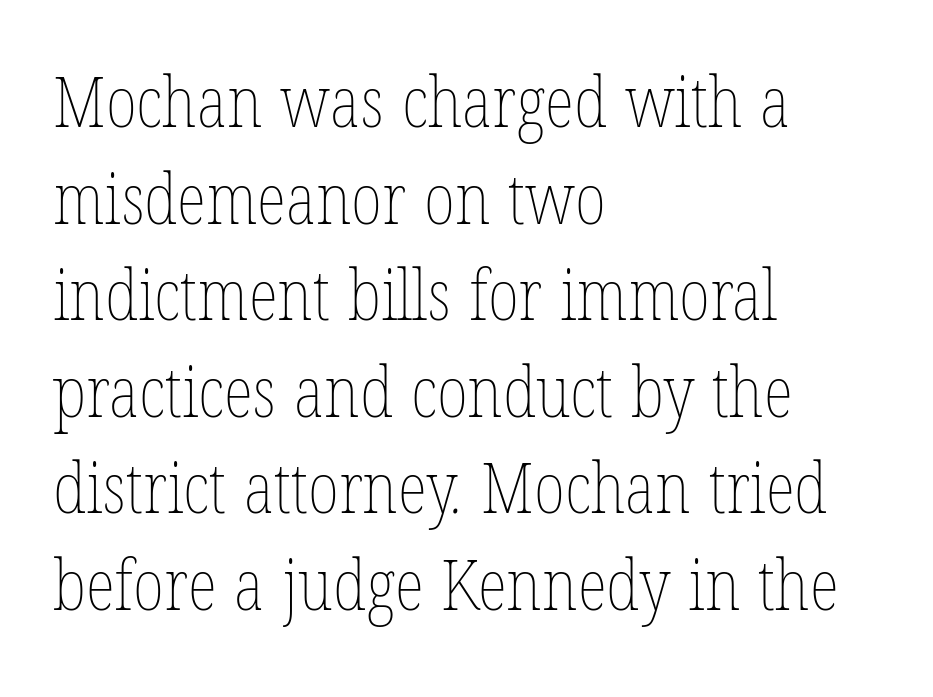
Q: Is the text bold? A: No.
Q: Is the text underlined? A: No.
Q: How is the paragraph aligned? A: Left-aligned.
Q: Is the spacing between letters normal or unusually wide? A: Normal.
Q: Is the spacing between lines tight, normal or loose? A: Normal.
Q: Width (condensed, normal, or wide)? A: Condensed.
Q: Stroke contrast? A: Low.
Q: x-height? A: Medium.
Q: Monospaced? A: No.
